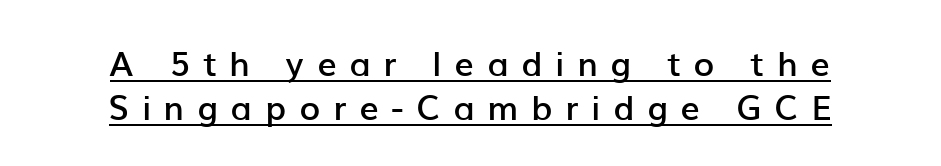
Q: Is the text bold? A: Semi-bold.
Q: Is the text italic (slanted)? A: No, it is upright.
Q: Is the typeface a serif or a sans-serif typeface? A: Sans-serif.
Q: Is the text underlined? A: Yes.
Q: How is the paragraph aligned? A: Centered.
Q: Is the spacing between letters normal or unusually wide? A: Unusually wide.
Q: Is the spacing between lines tight, normal or loose? A: Normal.
Q: Width (condensed, normal, or wide)? A: Normal.
Q: Stroke contrast? A: Low.
Q: x-height? A: Medium.
Q: Monospaced? A: No.
